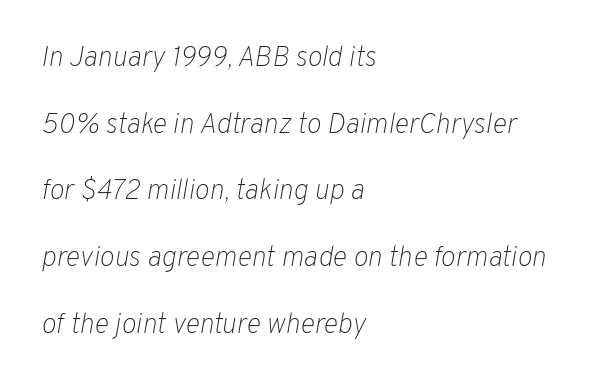
{"italic": "yes", "lean": "right", "slant_degrees": 10, "bold": "no", "weight": "light", "width": "normal", "stroke_contrast": "low", "x_height": "medium", "monospaced": "no", "underline": "no", "align": "left", "line_spacing": "loose", "line_spacing_ratio": 2.38, "letter_spacing": "normal", "letter_spacing_em": 0.0, "glyph_px": 28}
